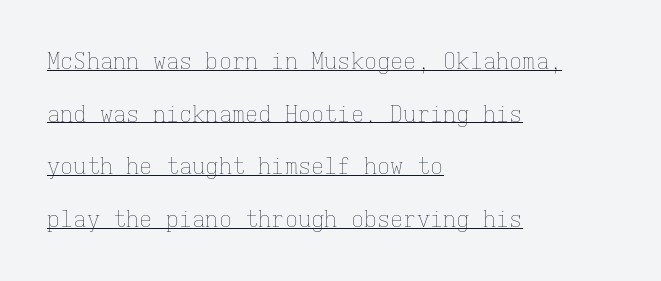
These lines keep a tight, regular rhythm from letter to letter. Do the letters lean? They stand straight. The block of text is sparse from top to bottom, with ample space between rows. Where is the straight margin? On the left.
